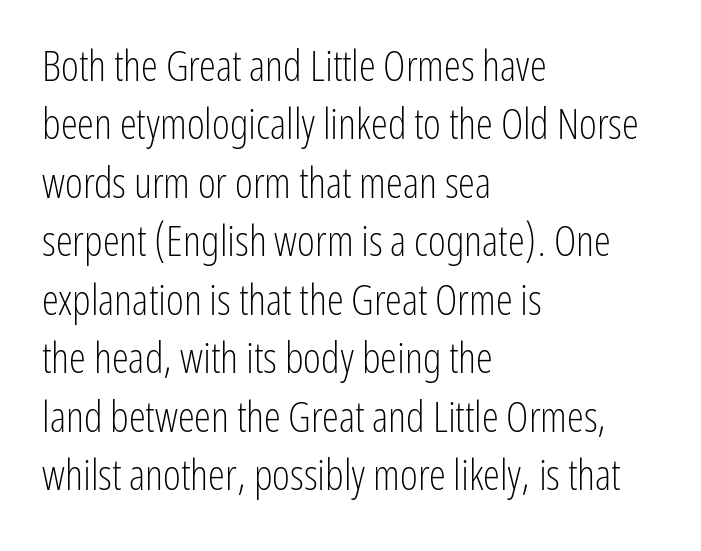
Q: Is the text bold? A: No.
Q: Is the text italic (slanted)? A: No, it is upright.
Q: Is the typeface a serif or a sans-serif typeface? A: Sans-serif.
Q: Is the text underlined? A: No.
Q: How is the paragraph aligned? A: Left-aligned.
Q: Is the spacing between letters normal or unusually wide? A: Normal.
Q: Is the spacing between lines tight, normal or loose? A: Normal.
Q: Width (condensed, normal, or wide)? A: Condensed.
Q: Stroke contrast? A: Low.
Q: x-height? A: Medium.
Q: Monospaced? A: No.
